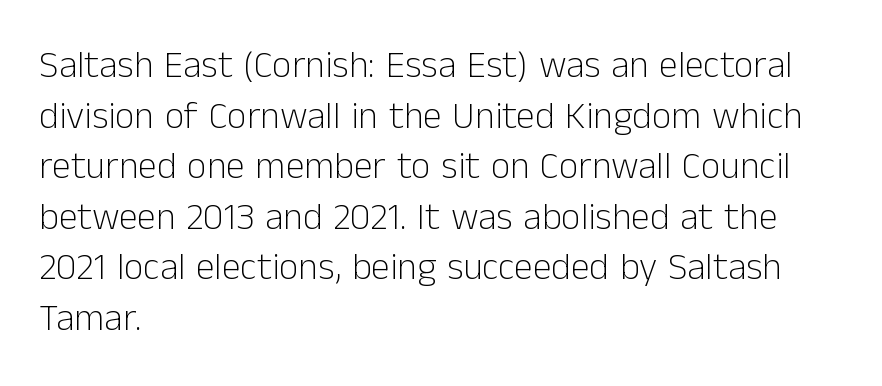
{"serif": "no", "italic": "no", "bold": "no", "weight": "light", "width": "normal", "stroke_contrast": "low", "x_height": "medium", "monospaced": "no", "underline": "no", "align": "left", "line_spacing": "normal", "line_spacing_ratio": 1.33, "letter_spacing": "normal", "letter_spacing_em": 0.0, "glyph_px": 38}
